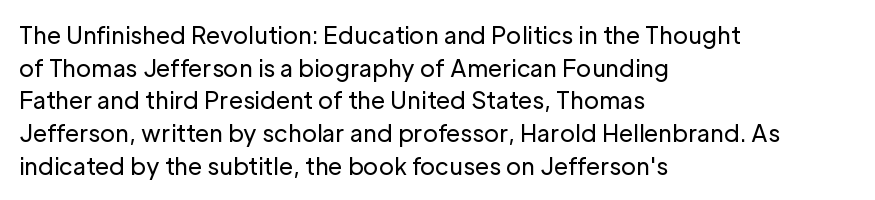
Characters follow at the spacing the type designer built in. The letterforms sit at book weight or below. Rendered with straight, roman letterforms. The rows are spaced the way most documents space them. The strip under each line holds only bare page.
